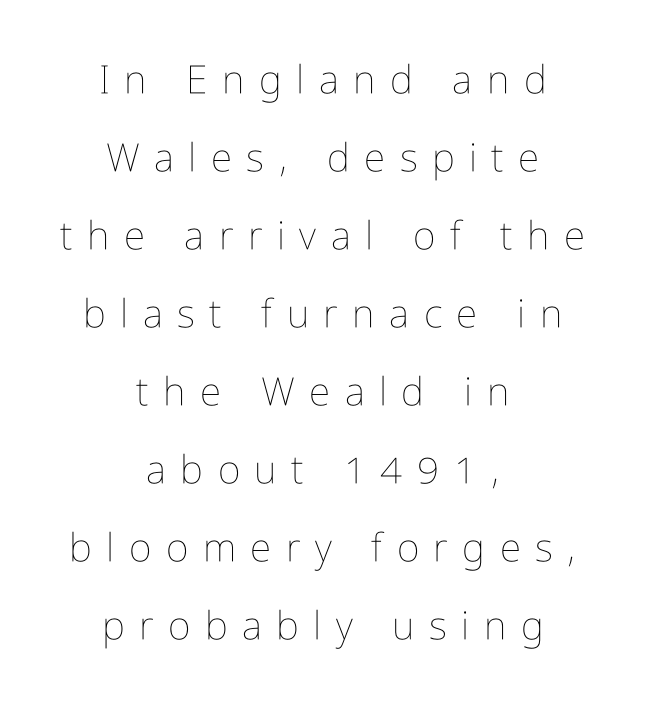
Vertical stems look standard width or narrower in stroke. Is this a fixed-width face? No — the glyphs have proportional, varying widths. The line texture is sparse and dotted thanks to wide tracking. Short and long lines alike share a common midpoint. This is the regular roman posture of the typeface. Line spacing here is loose.
